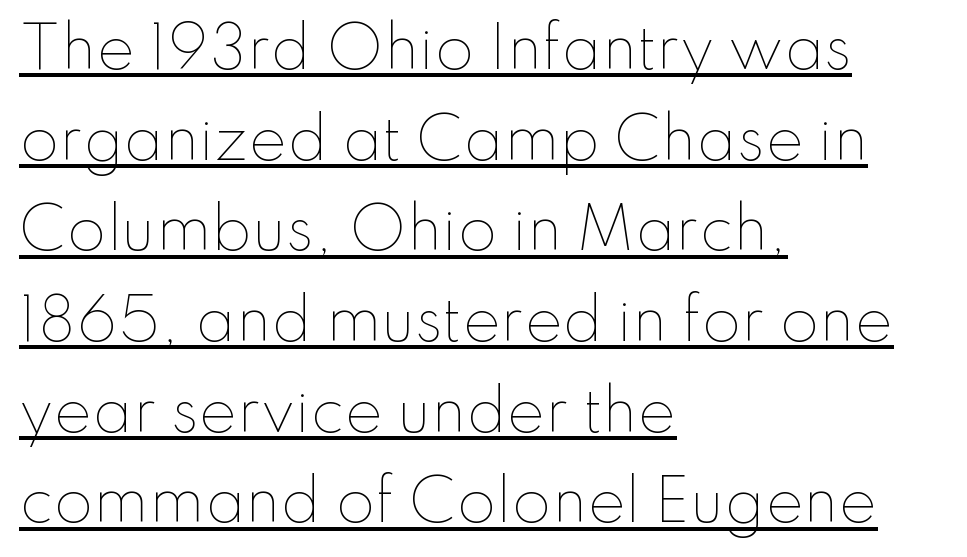
Casual observation: everything's shoved over to the left. Each line of the rendering has a horizontal stroke beneath the glyphs. Observe the ordinary spacing: letters are neighbours, not strangers. Leading matches the norm, producing a regular column.
